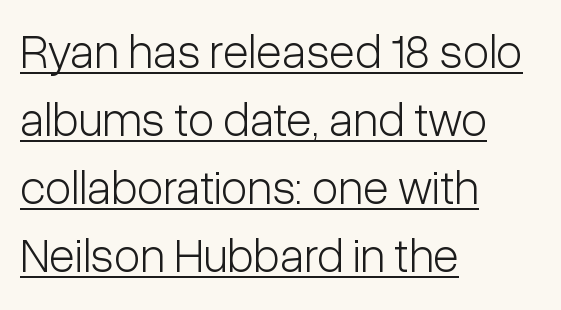
Honestly, the letter spacing is just normal — you wouldn't notice it. Varying glyph widths throughout — classic text-font behaviour. Stroke thickness stays within the range of a standard reading face or lighter. Baseline-to-baseline distance is the conventional proportion of letter height. Each line of the rendering has a horizontal stroke beneath the glyphs. Look at the bottom of the vertical strokes: they stop flat, with no serifs.
